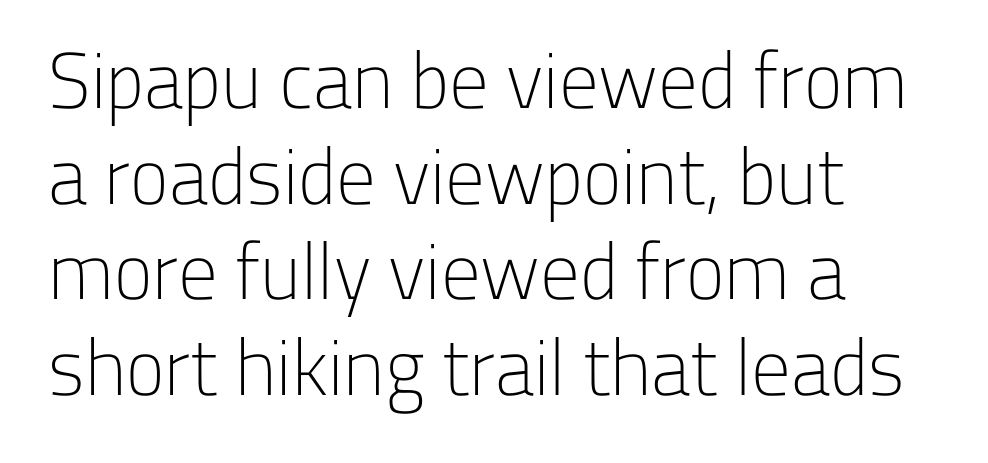
{"serif": "no", "italic": "no", "bold": "no", "weight": "light", "width": "normal", "stroke_contrast": "low", "x_height": "medium", "monospaced": "no", "underline": "no", "align": "left", "line_spacing_ratio": 1.21, "letter_spacing": "normal", "letter_spacing_em": 0.0, "glyph_px": 79}
